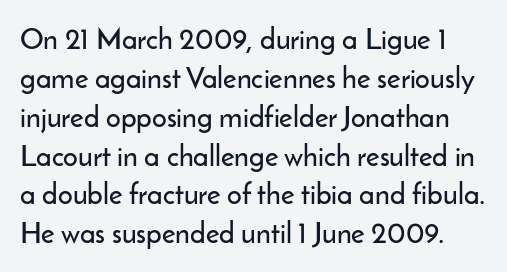
The image shows 29 px sans-serif type, upright; set normal line spacing (1.34x), normal letter spacing, not underlined; low stroke contrast and a small x-height.
